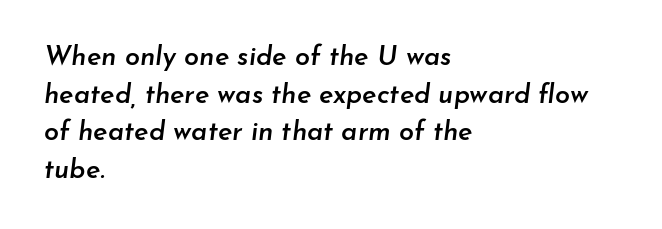
Q: Is the text bold? A: Semi-bold.
Q: Is the text italic (slanted)? A: Yes, it leans right by about 7 degrees.
Q: Is the text underlined? A: No.
Q: How is the paragraph aligned? A: Left-aligned.
Q: Is the spacing between letters normal or unusually wide? A: Normal.
Q: Is the spacing between lines tight, normal or loose? A: Normal.
